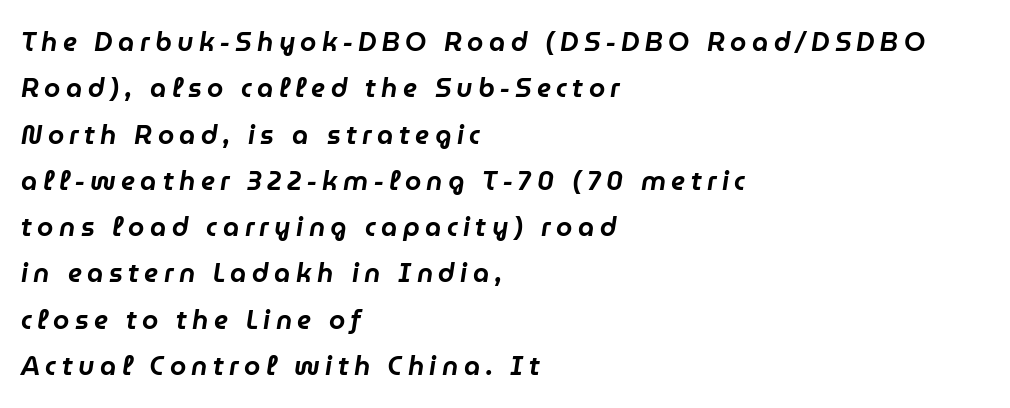
{"italic": "yes", "lean": "right", "slant_degrees": 9, "underline": "no", "align": "left", "line_spacing_ratio": 1.78, "letter_spacing": "wide", "letter_spacing_em": 0.21, "glyph_px": 26}
